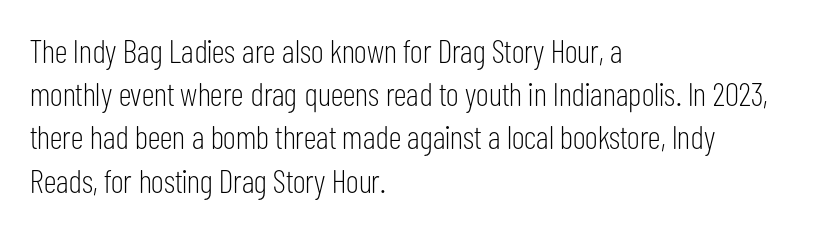
This rendering employs a face without finishing strokes, i.e., a sans-serif. The strip under each line holds only bare page. Where is the straight margin? On the left. Glyph-to-glyph distance matches everyday printed text. Here the designer chose a conventional face with non-uniform glyph widths.
